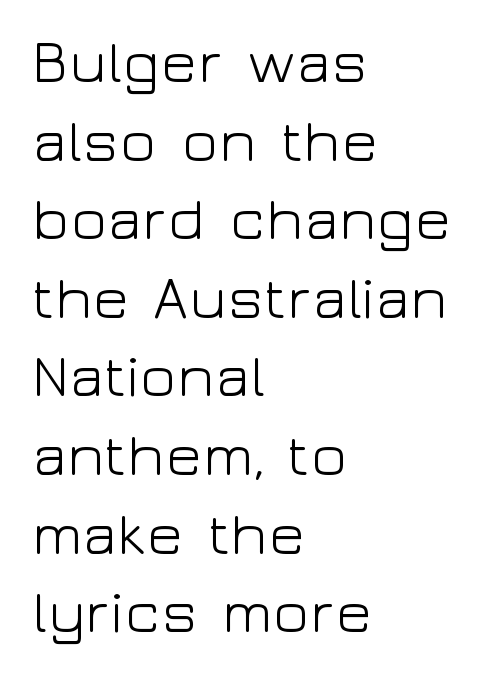
{"serif": "no", "italic": "no", "bold": "no", "weight": "light", "width": "wide", "stroke_contrast": "low", "x_height": "medium", "monospaced": "no", "underline": "no", "align": "left", "line_spacing": "normal", "line_spacing_ratio": 1.31, "letter_spacing": "normal", "letter_spacing_em": 0.0, "glyph_px": 60}
